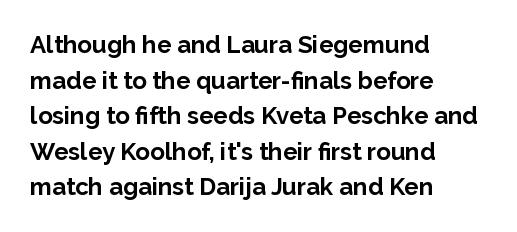
The image shows 24 px bold type, upright; set left-aligned, normal line spacing (1.48x), normal letter spacing, not underlined.
